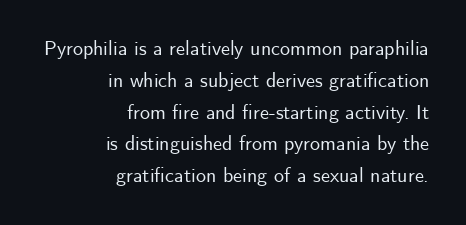
{"italic": "no", "underline": "no", "align": "right", "line_spacing": "normal", "line_spacing_ratio": 1.59, "letter_spacing": "normal", "letter_spacing_em": 0.0, "glyph_px": 20}
